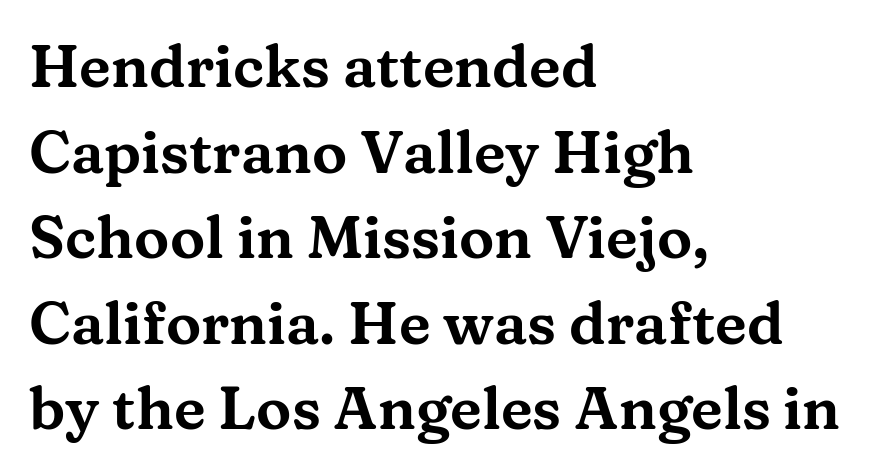
The strip under each line holds only bare page. Style check: upright. The letterforms sit shoulder to shoulder at normal distance. To sum up the face: it has serifs. Looks like regular typesetting: each glyph gets only the width it needs.
